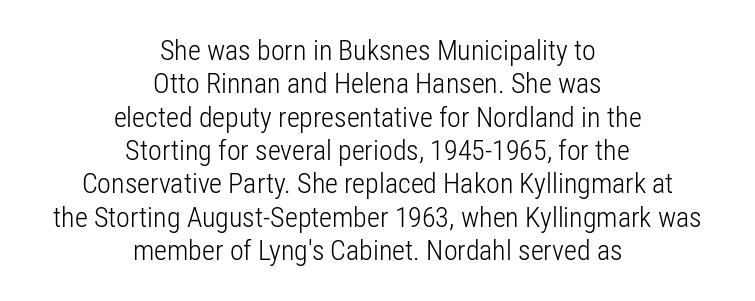
The image shows 28 px light, condensed sans-serif type, upright; set centered, line spacing 1.19x, normal letter spacing, not underlined; low stroke contrast and a medium x-height.
